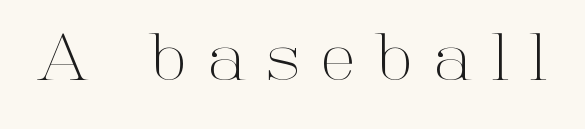
{"serif": "yes", "italic": "no", "bold": "no", "weight": "light", "width": "normal", "stroke_contrast": "high", "x_height": "medium", "monospaced": "no", "underline": "no", "letter_spacing": "wide", "letter_spacing_em": 0.35, "glyph_px": 64}
